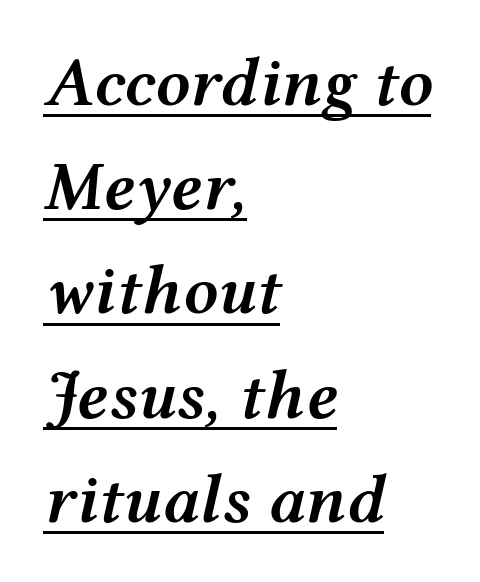
Q: Is the text bold? A: Semi-bold.
Q: Is the text italic (slanted)? A: Yes, it leans right by about 12 degrees.
Q: Is the text underlined? A: Yes.
Q: How is the paragraph aligned? A: Left-aligned.
Q: Is the spacing between letters normal or unusually wide? A: Normal.
Q: Is the spacing between lines tight, normal or loose? A: Normal.
Q: Width (condensed, normal, or wide)? A: Wide.
Q: Stroke contrast? A: Medium.
Q: x-height? A: Medium.
Q: Monospaced? A: No.
